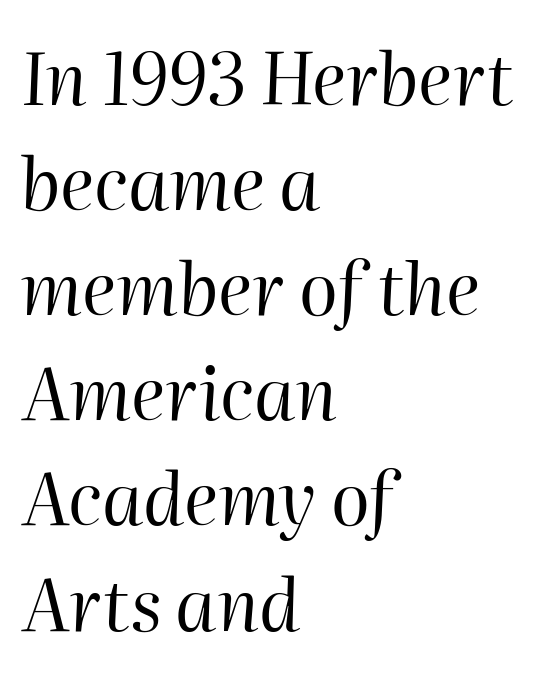
The passage shown is not bold in any degree. The face used here is proportionally spaced, like ordinary book or web type. The leading is moderate, giving the passage an even texture. The whole block is typeset with a tilt. Type without underlining.
